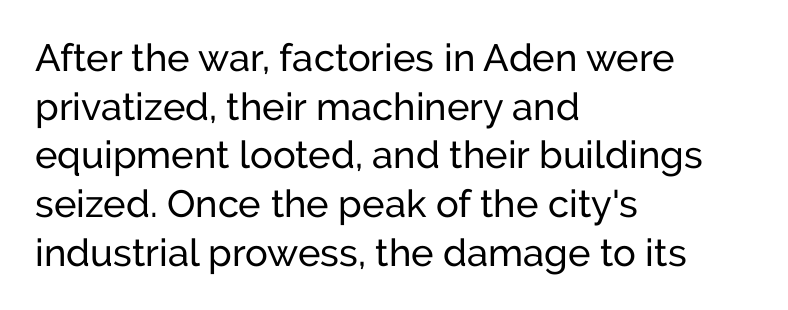
Q: Is the text italic (slanted)? A: No, it is upright.
Q: Is the typeface a serif or a sans-serif typeface? A: Sans-serif.
Q: Is the text underlined? A: No.
Q: How is the paragraph aligned? A: Left-aligned.
Q: Is the spacing between letters normal or unusually wide? A: Normal.
Q: Is the spacing between lines tight, normal or loose? A: Normal.
Q: Width (condensed, normal, or wide)? A: Normal.
Q: Stroke contrast? A: Low.
Q: x-height? A: Medium.
Q: Monospaced? A: No.
